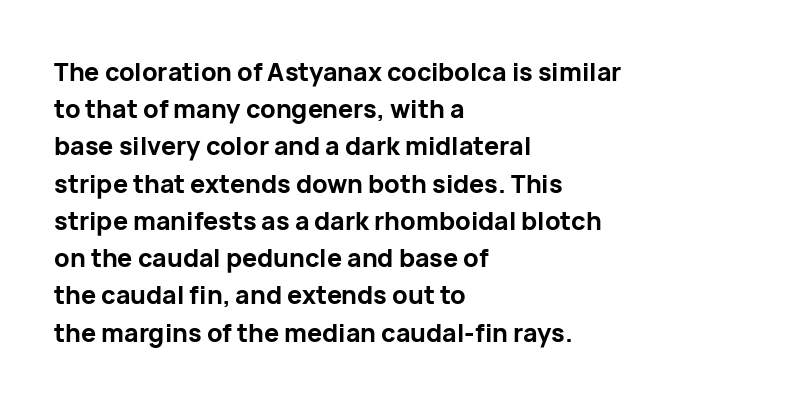
{"italic": "no", "bold": "yes", "underline": "no", "align": "left", "line_spacing": "normal", "line_spacing_ratio": 1.49, "letter_spacing": "normal", "letter_spacing_em": 0.0, "glyph_px": 25}
